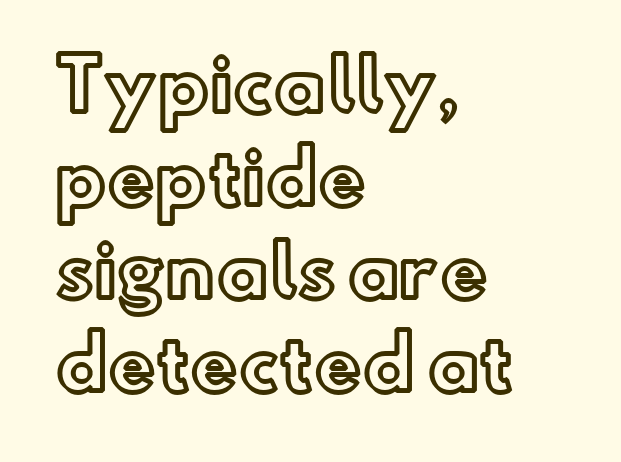
The image shows 71 px text type, upright; set left-aligned, normal line spacing (1.31x), normal letter spacing, not underlined; a small x-height.
